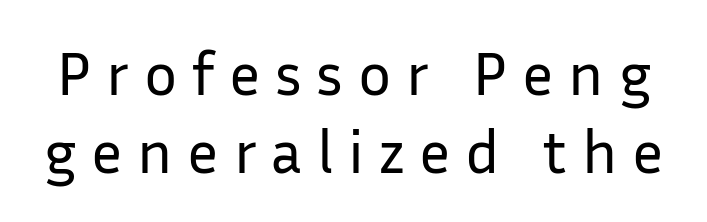
The image shows 62 px regular-weight sans-serif type, upright; set normal line spacing (1.26x), unusually wide letter spacing (+0.24 em), not underlined; low stroke contrast and a medium x-height.
